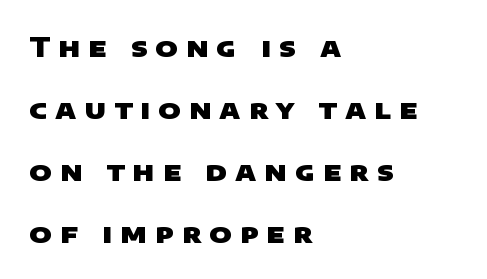
{"bold": "yes", "underline": "no", "align": "left", "line_spacing": "loose", "line_spacing_ratio": 2.3, "letter_spacing": "wide", "letter_spacing_em": 0.3, "glyph_px": 27}
